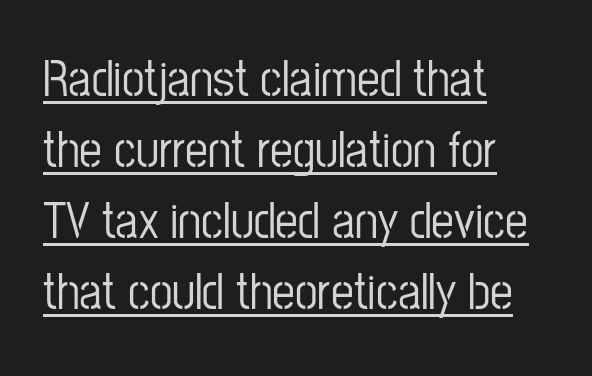
To sum up the face: it is a sans, with no serifs. The face used here is proportionally spaced, like ordinary book or web type. Glyph-to-glyph distance matches everyday printed text. The lettering is marked with a stroke running underneath it. Horizontal alignment here is leftward, the default for most running prose. Tall strokes in this sample are plumb rather than angled.
